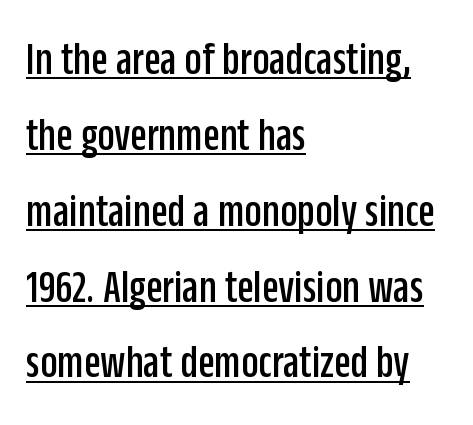
Q: Is the text italic (slanted)? A: No, it is upright.
Q: Is the typeface a serif or a sans-serif typeface? A: Sans-serif.
Q: Is the text underlined? A: Yes.
Q: How is the paragraph aligned? A: Left-aligned.
Q: Is the spacing between letters normal or unusually wide? A: Normal.
Q: Is the spacing between lines tight, normal or loose? A: Normal.
Q: Width (condensed, normal, or wide)? A: Condensed.
Q: Stroke contrast? A: Low.
Q: x-height? A: Large.
Q: Monospaced? A: No.
